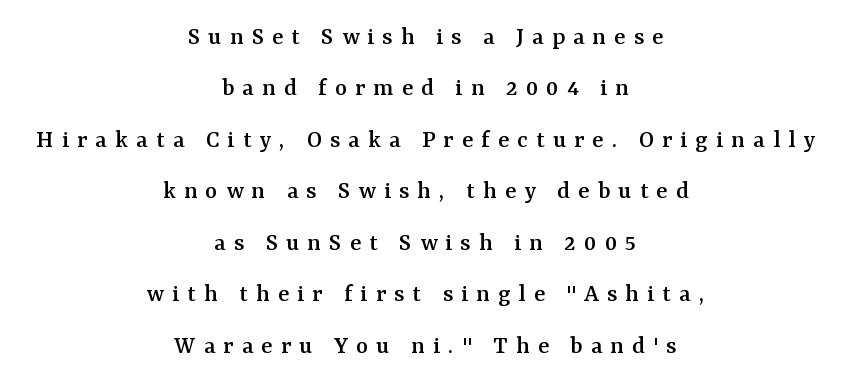
Q: Is the text italic (slanted)? A: No, it is upright.
Q: Is the text underlined? A: No.
Q: How is the paragraph aligned? A: Centered.
Q: Is the spacing between letters normal or unusually wide? A: Unusually wide.
Q: Is the spacing between lines tight, normal or loose? A: Loose.
